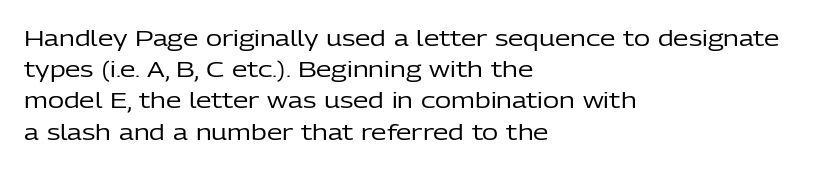
The image shows 22 px text type, upright; set left-aligned, normal line spacing (1.42x), normal letter spacing, not underlined.
